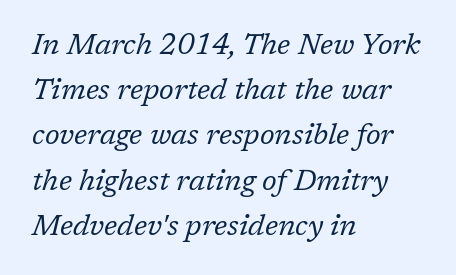
Q: Is the text bold? A: No.
Q: Is the text italic (slanted)? A: Yes, it leans right by about 17 degrees.
Q: Is the typeface a serif or a sans-serif typeface? A: Serif.
Q: Is the text underlined? A: No.
Q: How is the paragraph aligned? A: Left-aligned.
Q: Is the spacing between letters normal or unusually wide? A: Normal.
Q: Is the spacing between lines tight, normal or loose? A: Normal.
Q: Width (condensed, normal, or wide)? A: Normal.
Q: Stroke contrast? A: Low.
Q: x-height? A: Medium.
Q: Monospaced? A: No.
